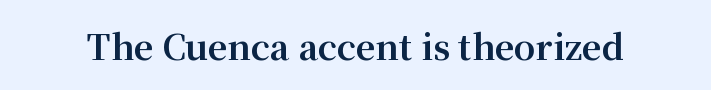
{"serif": "yes", "italic": "no", "bold": "yes", "weight": "bold", "width": "normal", "stroke_contrast": "medium", "x_height": "medium", "monospaced": "no", "underline": "no", "letter_spacing": "normal", "letter_spacing_em": 0.0, "glyph_px": 34}
